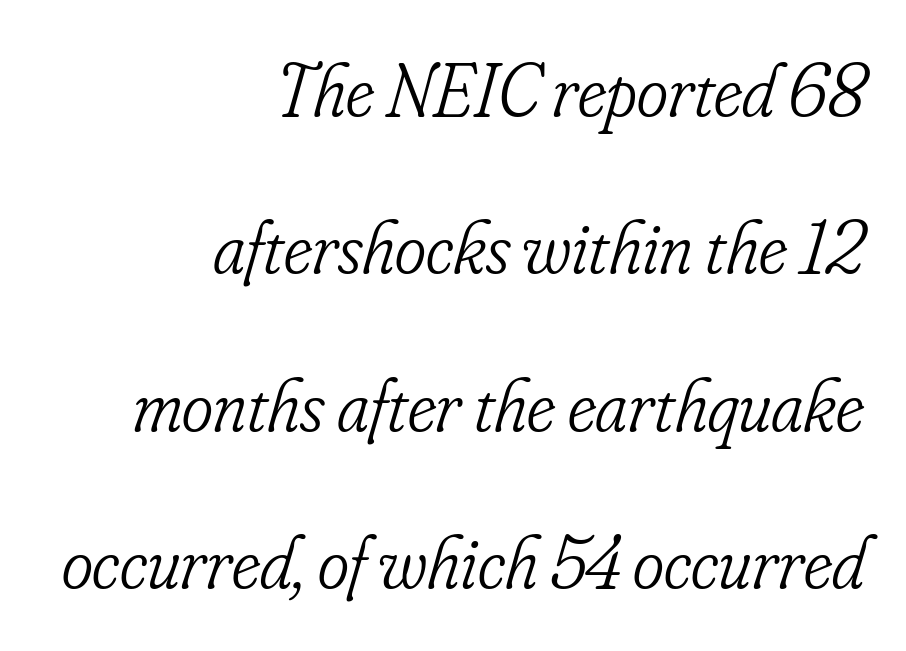
Q: Is the text bold? A: No.
Q: Is the text italic (slanted)? A: Yes, it leans right by about 16 degrees.
Q: Is the typeface a serif or a sans-serif typeface? A: Serif.
Q: Is the text underlined? A: No.
Q: How is the paragraph aligned? A: Right-aligned.
Q: Is the spacing between letters normal or unusually wide? A: Normal.
Q: Is the spacing between lines tight, normal or loose? A: Loose.
Q: Width (condensed, normal, or wide)? A: Condensed.
Q: Stroke contrast? A: Low.
Q: x-height? A: Small.
Q: Monospaced? A: No.
